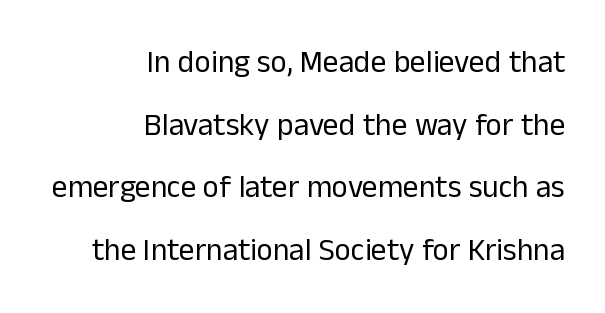
The font is comparable to plain body text, perhaps lighter. Note the varied advance widths — an 'i' is clearly narrower than an 'm'. Font category for this specimen: sans-serif. This sample uses plain, unmodified letter spacing.
